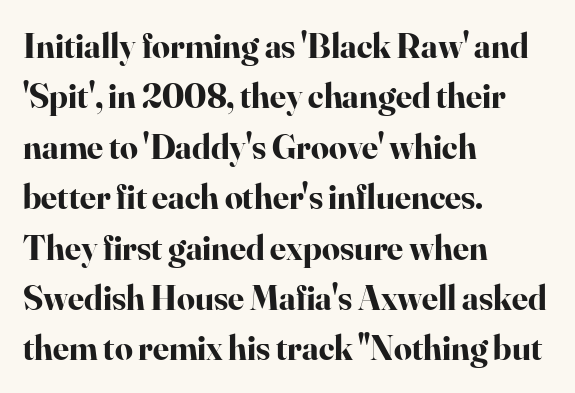
Q: Is the text bold? A: Yes.
Q: Is the text italic (slanted)? A: No, it is upright.
Q: Is the typeface a serif or a sans-serif typeface? A: Serif.
Q: Is the text underlined? A: No.
Q: How is the paragraph aligned? A: Left-aligned.
Q: Is the spacing between letters normal or unusually wide? A: Normal.
Q: Is the spacing between lines tight, normal or loose? A: Normal.
Q: Width (condensed, normal, or wide)? A: Normal.
Q: Stroke contrast? A: High.
Q: x-height? A: Small.
Q: Monospaced? A: No.
